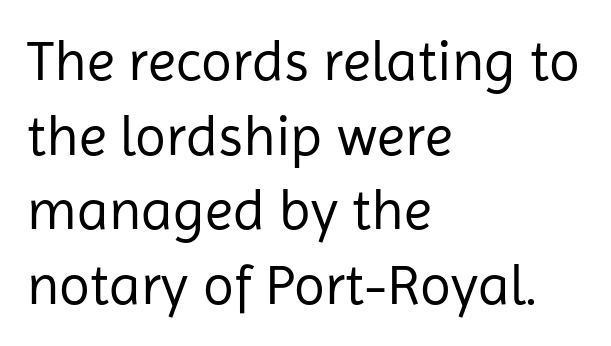
Honestly, the row spacing looks completely unremarkable. Layout note: lines flush left. The area under the type is left untouched. Character widths vary here, with narrow letters taking less room than wide ones. Characters remain perfectly vertical along every line.
